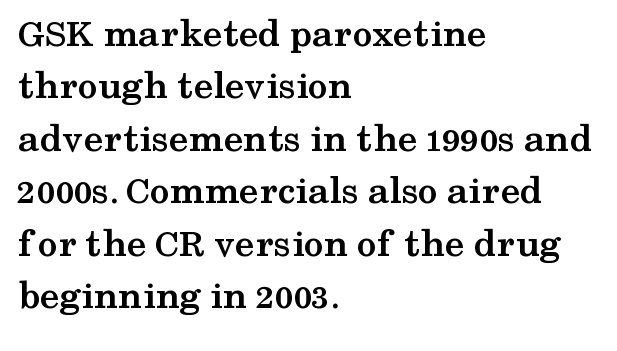
Varying glyph widths throughout — classic text-font behaviour. Summary of vertical rhythm: regular, with standard interline spacing. Alignment: flush left. Characters remain perfectly vertical along every line. The glyphs in this specimen are seriffed.
